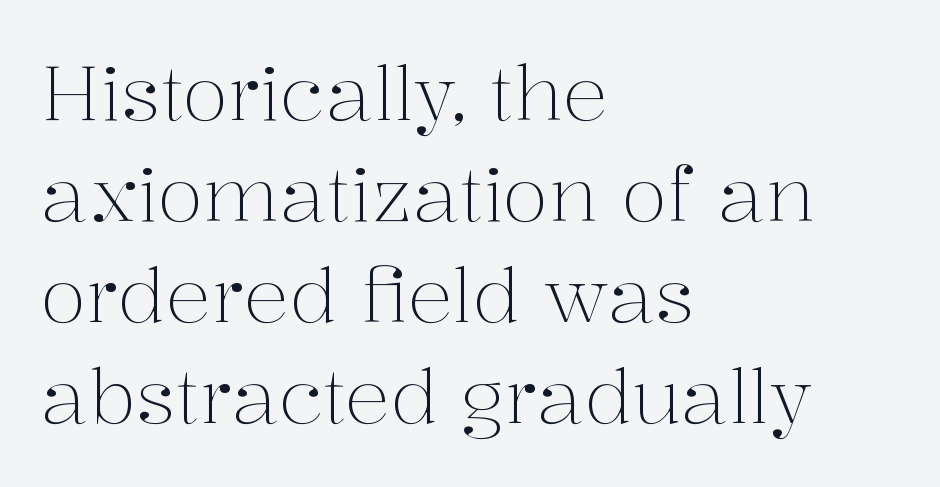
{"serif": "yes", "italic": "no", "bold": "no", "weight": "light", "width": "normal", "stroke_contrast": "medium", "x_height": "medium", "monospaced": "no", "underline": "no", "align": "left", "line_spacing": "normal", "line_spacing_ratio": 1.33, "letter_spacing": "normal", "letter_spacing_em": 0.0, "glyph_px": 76}
